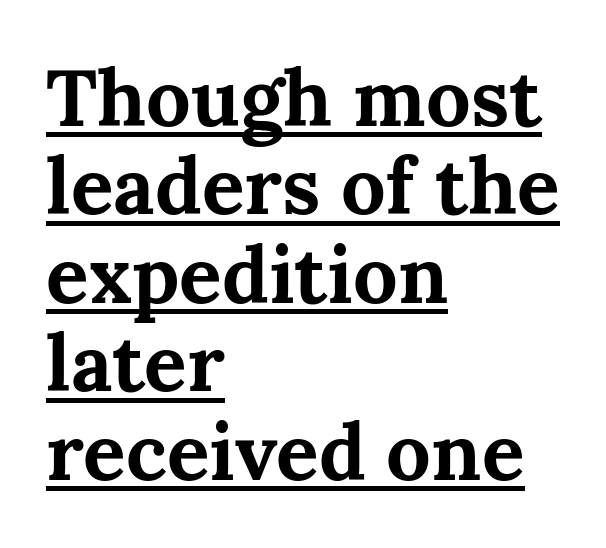
The image shows 79 px bold serif type, upright; set left-aligned, tight line spacing (1.12x), normal letter spacing, underlined; medium stroke contrast and a medium x-height.
